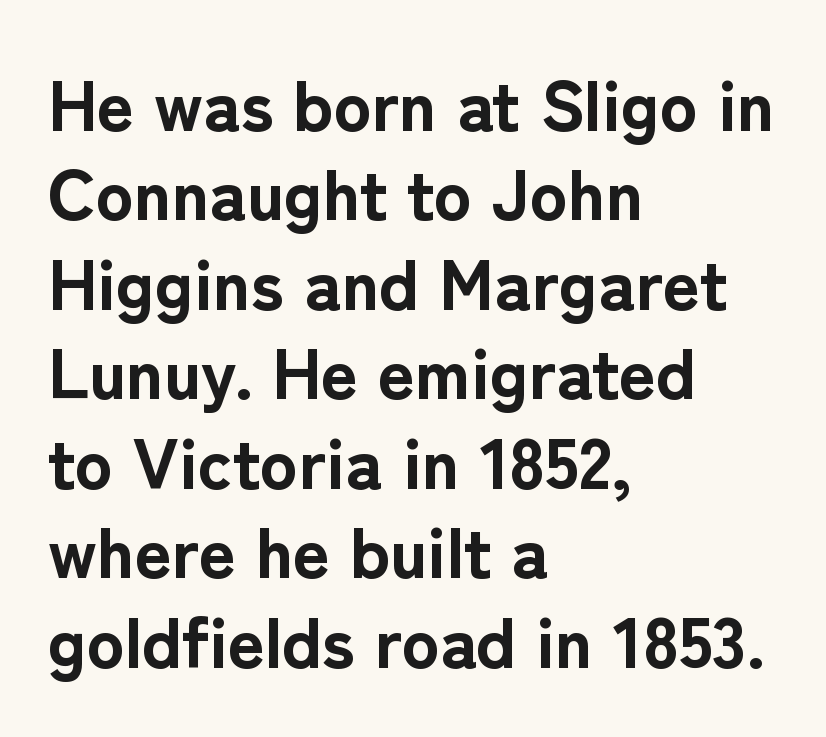
{"serif": "no", "italic": "no", "bold": "yes", "weight": "bold", "width": "normal", "stroke_contrast": "low", "x_height": "medium", "monospaced": "no", "underline": "no", "align": "left", "line_spacing": "normal", "line_spacing_ratio": 1.26, "letter_spacing": "normal", "letter_spacing_em": 0.0, "glyph_px": 71}
